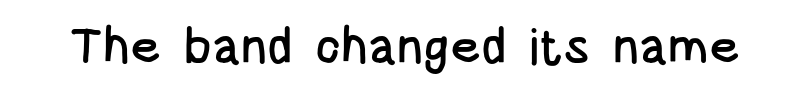
{"serif": "no", "italic": "no", "width": "condensed", "stroke_contrast": "low", "x_height": "large", "monospaced": "no", "underline": "no", "letter_spacing": "normal", "letter_spacing_em": 0.0, "glyph_px": 50}
